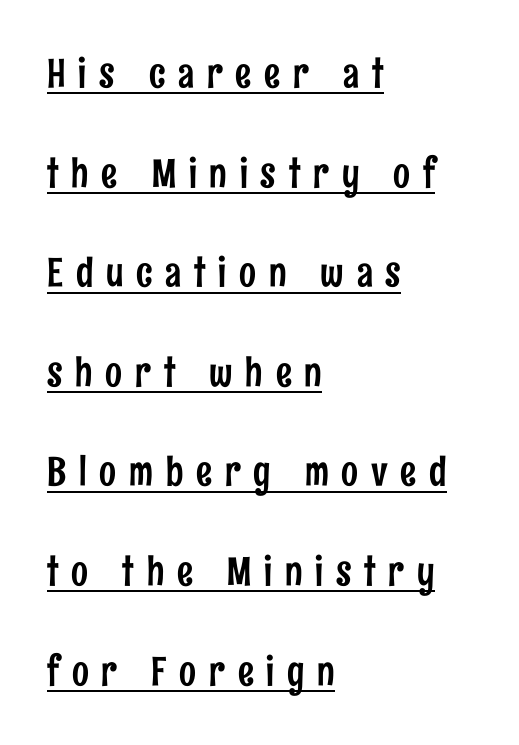
{"serif": "no", "italic": "no", "width": "condensed", "stroke_contrast": "low", "x_height": "medium", "monospaced": "no", "underline": "yes", "align": "left", "line_spacing": "loose", "line_spacing_ratio": 2.49, "letter_spacing": "wide", "letter_spacing_em": 0.32, "glyph_px": 40}
